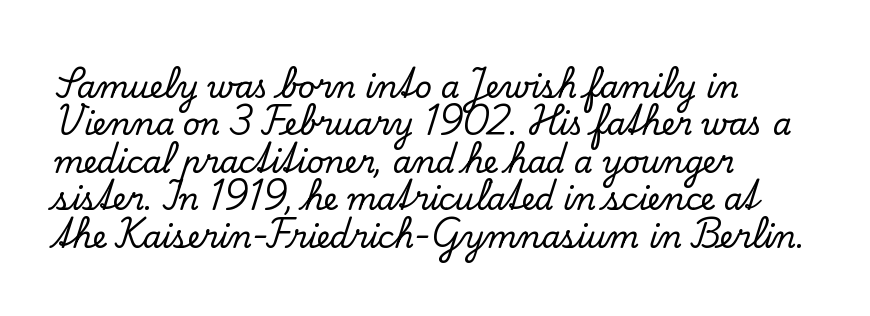
{"serif": "yes", "width": "normal", "stroke_contrast": "low", "x_height": "small", "monospaced": "no", "underline": "no", "align": "left", "line_spacing": "normal", "line_spacing_ratio": 1.25, "letter_spacing": "normal", "letter_spacing_em": 0.0, "glyph_px": 30}
